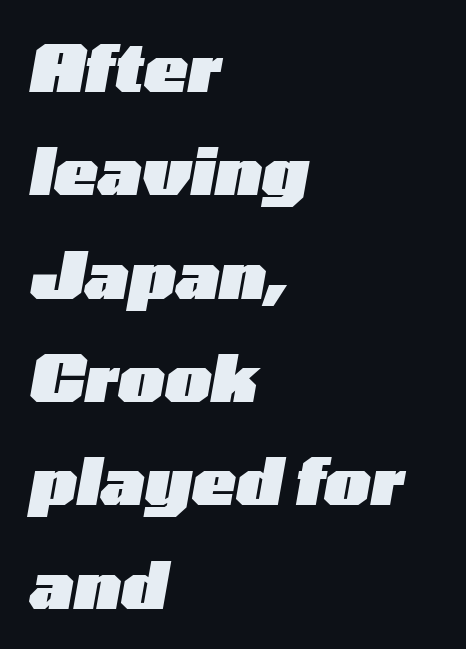
The image shows 65 px heavy, wide type, italic (leaning right); set left-aligned, normal line spacing (1.59x), normal letter spacing, not underlined; low stroke contrast and a medium x-height.
